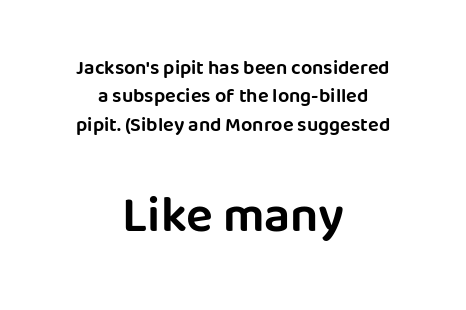
Q: Is the text italic (slanted)? A: No, it is upright.
Q: Is the typeface a serif or a sans-serif typeface? A: Sans-serif.
Q: Is the text underlined? A: No.
Q: How is the paragraph aligned? A: Centered.
Q: Is the spacing between letters normal or unusually wide? A: Normal.
Q: Is the spacing between lines tight, normal or loose? A: Normal.
Q: Which block of text is set in a larger size, the first (top) or the second (bottom)? A: The second (bottom) one.
Q: Width (condensed, normal, or wide)? A: Normal.
Q: Stroke contrast? A: Low.
Q: x-height? A: Large.
Q: Monospaced? A: No.
